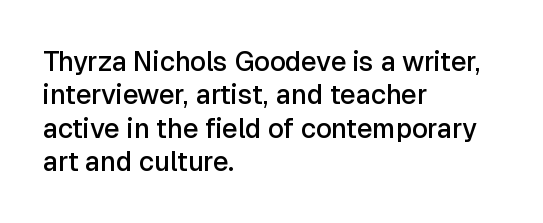
Moderately thickened strokes mark this as semibold type. A clean baseline with only descenders dipping below it. Line starts are locked; line ends wander. Honestly, the letter spacing is just normal — you wouldn't notice it. Italic? Not at all — the glyphs are vertical.
